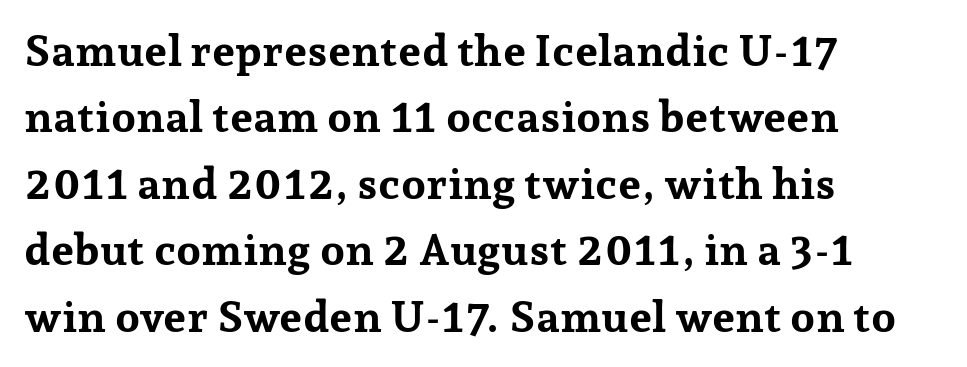
The letters stand upright; this is a roman face. Honestly, there is no underline to notice here at all. The letters are bold, with thick, heavy strokes. Spacing verdict: proportional, widths tailored to each character.
